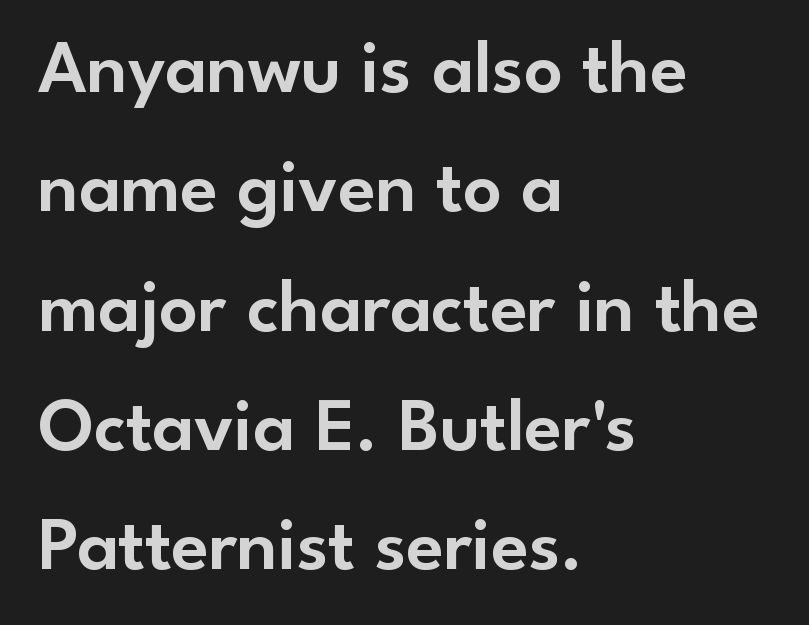
The image shows 76 px sans-serif type, upright; set left-aligned, normal line spacing (1.57x), normal letter spacing, not underlined; low stroke contrast and a small x-height.
